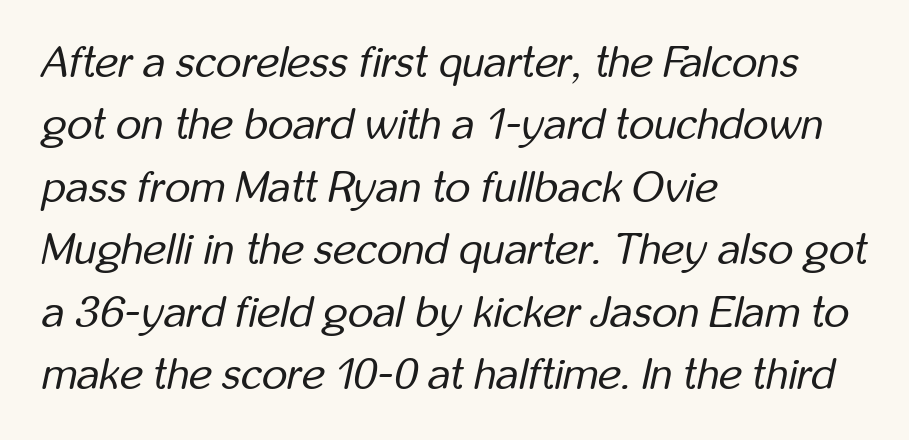
Underlining? Definitely not there. Varying glyph widths throughout — classic text-font behaviour. Look at the tracking — it's just the regular setting, nothing added. The strokes are not fattened; the text isn't bold. In CSS terms this would be text-align: left. Emphasis-style slanted type is in use.
